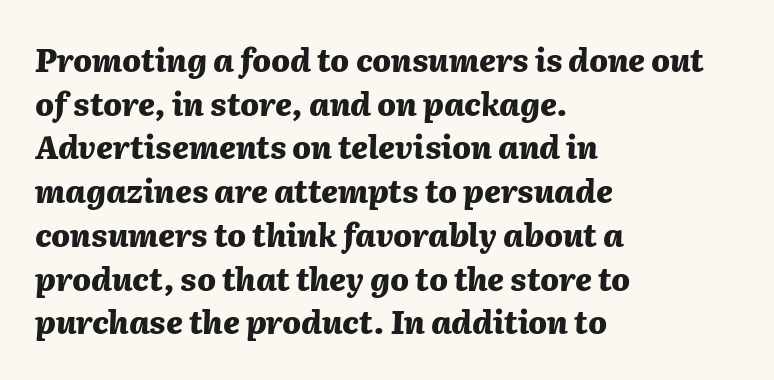
{"italic": "yes", "lean": "right", "slant_degrees": 2, "bold": "yes", "weight": "heavy", "width": "normal", "stroke_contrast": "medium", "x_height": "medium", "monospaced": "no", "underline": "no", "align": "left", "line_spacing": "normal", "line_spacing_ratio": 1.41, "letter_spacing": "normal", "letter_spacing_em": 0.0, "glyph_px": 31}
